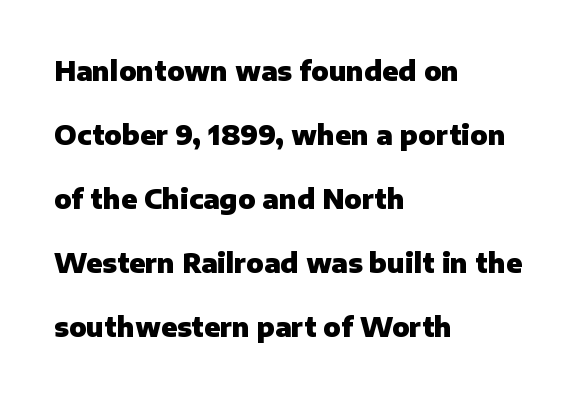
These lines are set flush left with a ragged right edge. Compared with typical paragraphs, the rows here are farther apart. This is roman type, the default non-slanted kind. These lines carry a lot of weight — the face is fully bold. Descenders are the only things crossing below the line.
